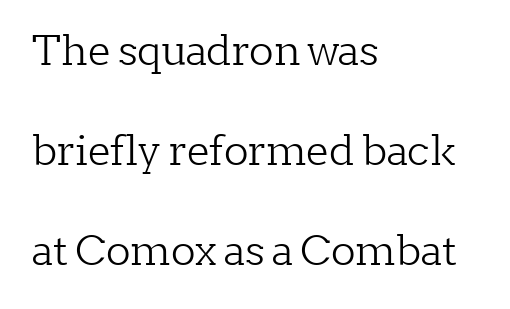
{"serif": "yes", "italic": "no", "bold": "no", "weight": "light", "width": "normal", "stroke_contrast": "low", "x_height": "medium", "monospaced": "no", "underline": "no", "align": "left", "line_spacing": "loose", "line_spacing_ratio": 2.44, "letter_spacing": "normal", "letter_spacing_em": 0.0, "glyph_px": 41}
